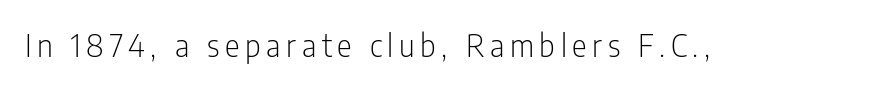
The image shows 31 px light, condensed sans-serif type, upright; set not underlined; low stroke contrast and a medium x-height.
